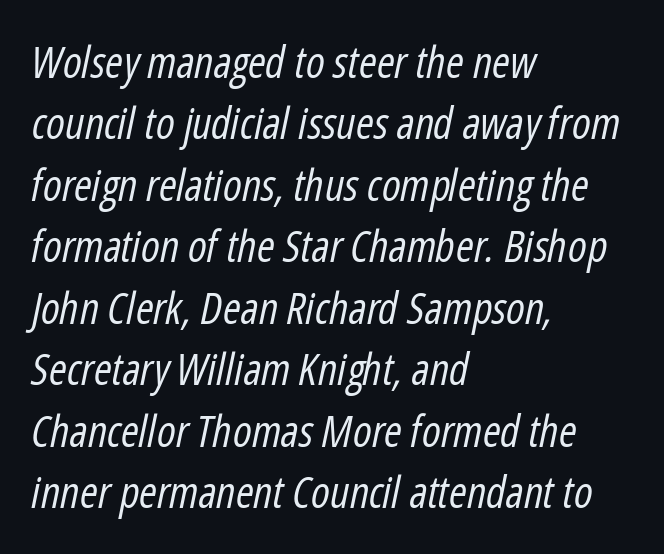
Q: Is the text bold? A: No.
Q: Is the text italic (slanted)? A: Yes, it leans right by about 12 degrees.
Q: Is the text underlined? A: No.
Q: How is the paragraph aligned? A: Left-aligned.
Q: Is the spacing between letters normal or unusually wide? A: Normal.
Q: Is the spacing between lines tight, normal or loose? A: Normal.
Q: Width (condensed, normal, or wide)? A: Condensed.
Q: Stroke contrast? A: Low.
Q: x-height? A: Medium.
Q: Monospaced? A: No.
